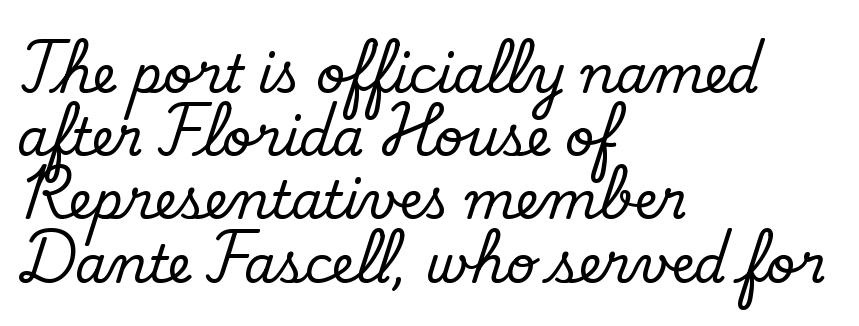
The passage is arranged the way most books set body copy — flush left. Is the stroke heavy? The answer is a plain regular-or-lighter. The letters advance in unequal steps, a hallmark of proportional type. This rendering features lettering with no underline. Nobody touched the tracking dial on this one. You can tell from the bare stems that sans-serif type was used.
